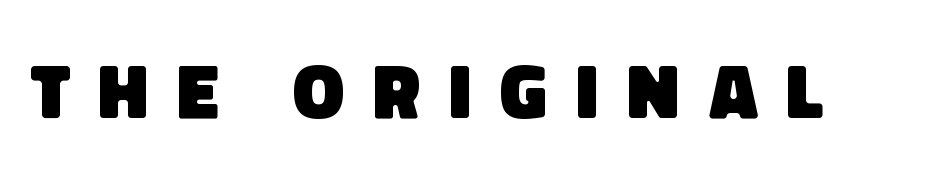
{"serif": "no", "bold": "yes", "weight": "heavy", "width": "normal", "stroke_contrast": "low", "x_height": "large", "monospaced": "no", "underline": "no", "letter_spacing": "wide", "letter_spacing_em": 0.37, "glyph_px": 77}
